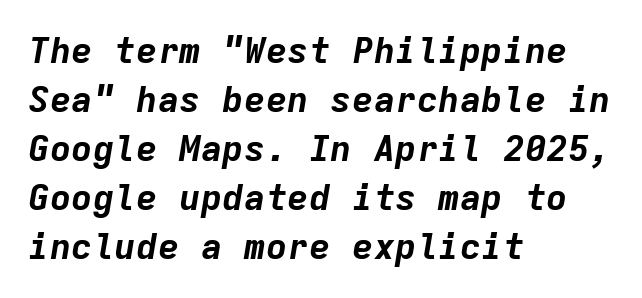
Each word holds together tightly as a unit, with standard inter-letter gaps. Posture: slanted. You'd pick this weight for a headline — it's a proper bold. You could count columns in this text — the font is strictly monospaced.
